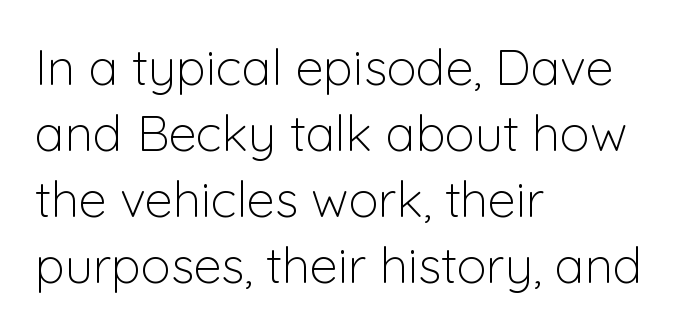
Q: Is the text bold? A: No.
Q: Is the text italic (slanted)? A: No, it is upright.
Q: Is the typeface a serif or a sans-serif typeface? A: Sans-serif.
Q: Is the text underlined? A: No.
Q: How is the paragraph aligned? A: Left-aligned.
Q: Is the spacing between letters normal or unusually wide? A: Normal.
Q: Is the spacing between lines tight, normal or loose? A: Normal.
Q: Width (condensed, normal, or wide)? A: Normal.
Q: Stroke contrast? A: Low.
Q: x-height? A: Medium.
Q: Monospaced? A: No.
